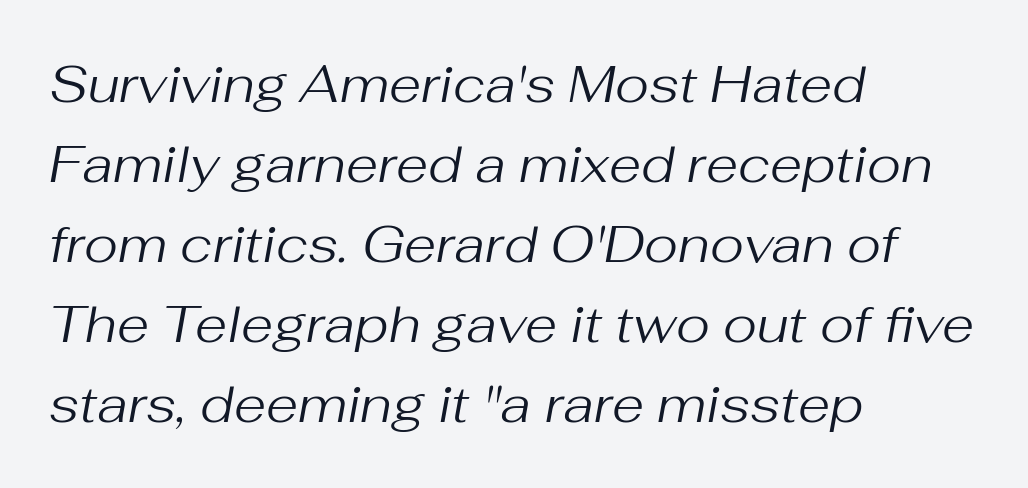
Q: Is the text bold? A: No.
Q: Is the text italic (slanted)? A: Yes, it leans right by about 10 degrees.
Q: Is the text underlined? A: No.
Q: How is the paragraph aligned? A: Left-aligned.
Q: Is the spacing between letters normal or unusually wide? A: Normal.
Q: Is the spacing between lines tight, normal or loose? A: Normal.
Q: Width (condensed, normal, or wide)? A: Normal.
Q: Stroke contrast? A: Medium.
Q: x-height? A: Medium.
Q: Monospaced? A: No.
